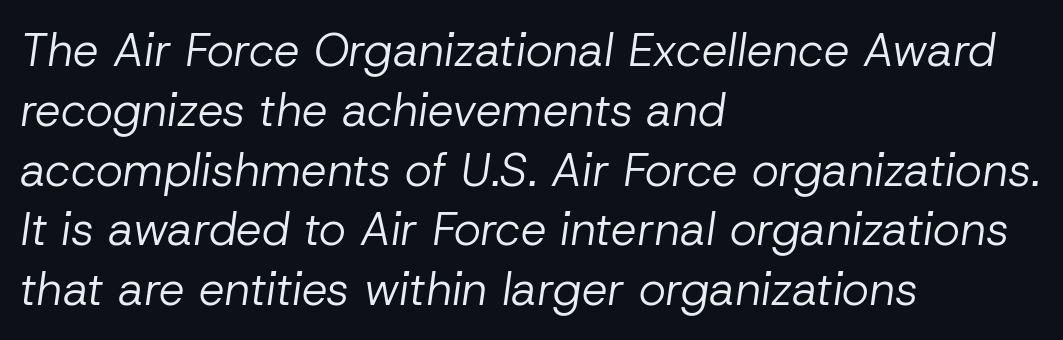
If you drew a line through each stem, it would be angled. In terms of leading, this rendering sits right in the middle. No extra tracking has been applied to these lines. Left-aligned paragraph, ragged on the right. The face used here is proportionally spaced, like ordinary book or web type. The zone under the glyphs is completely vacant.
